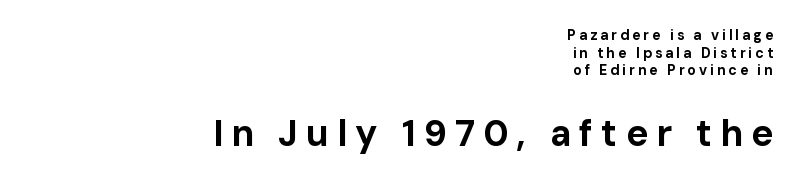
Q: Is the text bold? A: Yes.
Q: Is the text italic (slanted)? A: No, it is upright.
Q: Is the typeface a serif or a sans-serif typeface? A: Sans-serif.
Q: Is the text underlined? A: No.
Q: How is the paragraph aligned? A: Right-aligned.
Q: Is the spacing between letters normal or unusually wide? A: Unusually wide.
Q: Is the spacing between lines tight, normal or loose? A: Normal.
Q: Which block of text is set in a larger size, the first (top) or the second (bottom)? A: The second (bottom) one.
Q: Width (condensed, normal, or wide)? A: Normal.
Q: Stroke contrast? A: Low.
Q: x-height? A: Medium.
Q: Monospaced? A: No.
